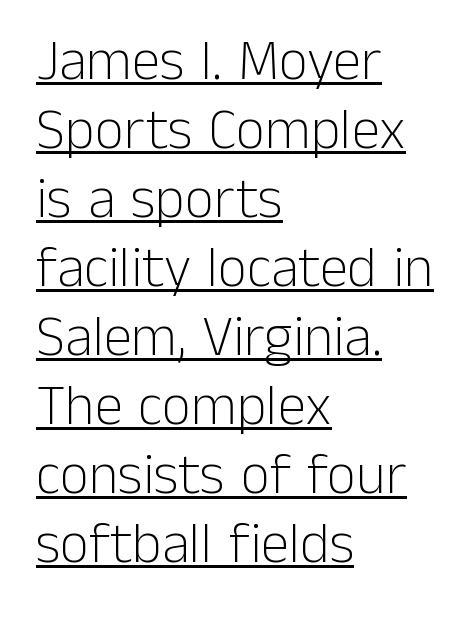
The image shows 57 px light sans-serif type, upright; set left-aligned, line spacing 1.21x, normal letter spacing, underlined; low stroke contrast and a medium x-height.
